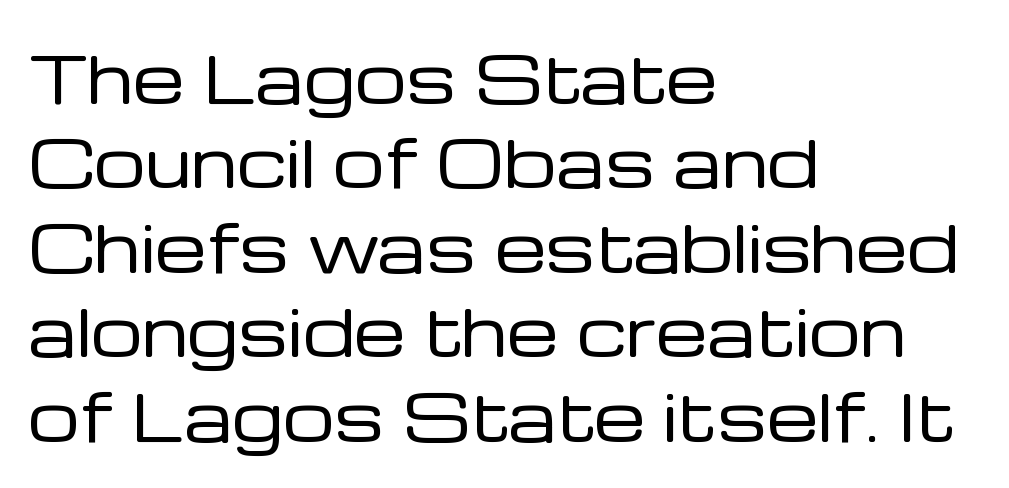
The font family rendered here belongs to the sans-serif group. Only glyphs here, with clear space below each row. The passage shown is not bold in any degree. Letter spacing: default. Is the block centered? No — it sits flush against the left margin. The specimen reads as upright at a glance.
